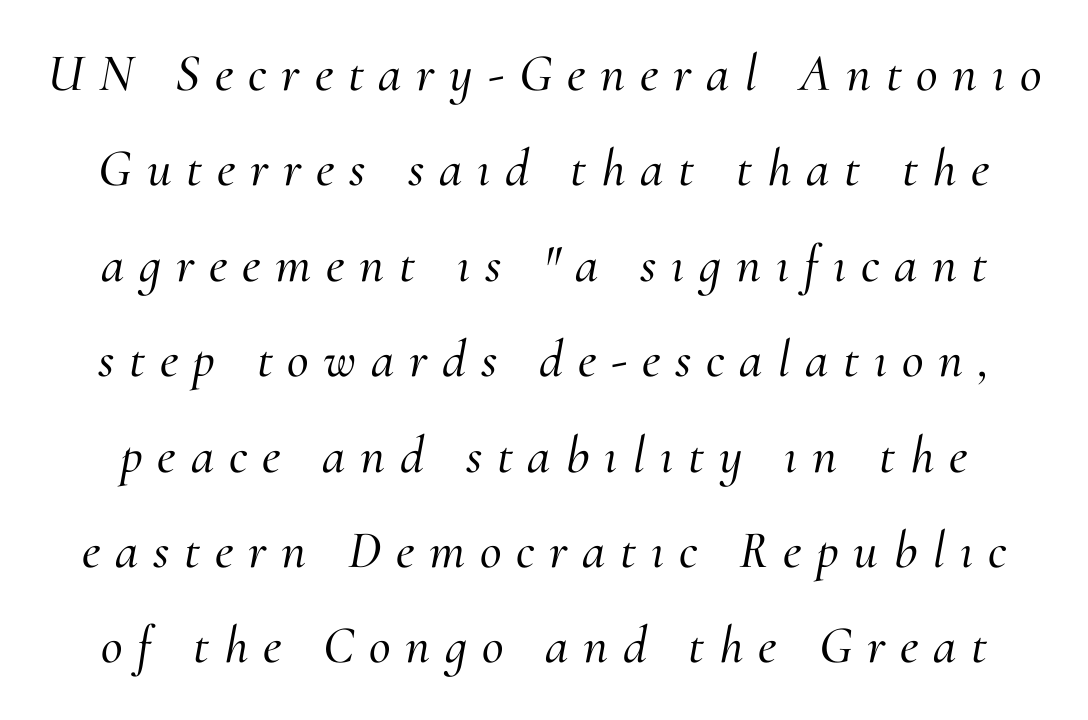
Q: Is the text italic (slanted)? A: Yes, it leans right by about 10 degrees.
Q: Is the typeface a serif or a sans-serif typeface? A: Serif.
Q: Is the text underlined? A: No.
Q: Is the spacing between letters normal or unusually wide? A: Unusually wide.
Q: Width (condensed, normal, or wide)? A: Normal.
Q: Stroke contrast? A: Medium.
Q: x-height? A: Small.
Q: Monospaced? A: No.
